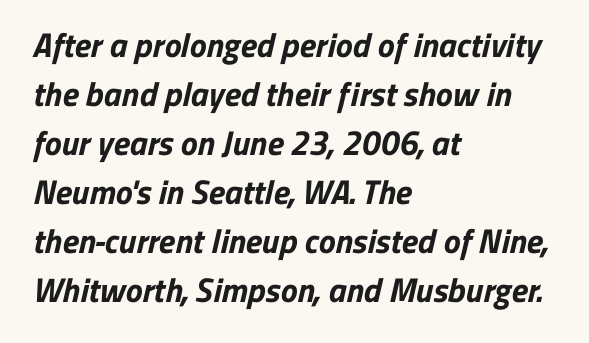
The image shows 34 px bold sans-serif type; set left-aligned, normal line spacing (1.44x), normal letter spacing, not underlined; low stroke contrast and a medium x-height.
